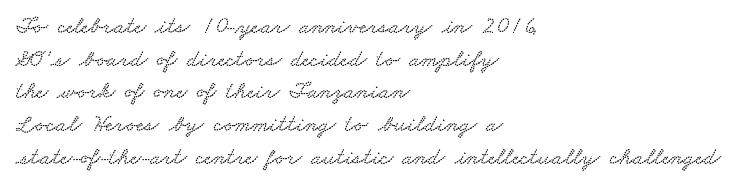
The text block is weighted toward the left margin, trailing off unevenly rightward. Tracking here is standard; glyphs follow each other at the usual distance. Vertically, the passage feels balanced, rows spaced as you'd expect. Type without underlining.
